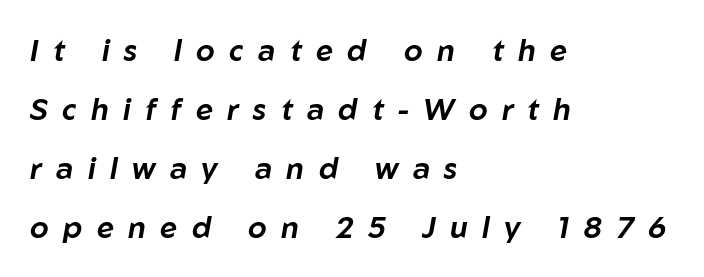
Q: Is the text italic (slanted)? A: Yes, it leans right by about 10 degrees.
Q: Is the text underlined? A: No.
Q: How is the paragraph aligned? A: Left-aligned.
Q: Is the spacing between letters normal or unusually wide? A: Unusually wide.
Q: Is the spacing between lines tight, normal or loose? A: Loose.
Q: Width (condensed, normal, or wide)? A: Normal.
Q: Stroke contrast? A: Low.
Q: x-height? A: Medium.
Q: Monospaced? A: No.
